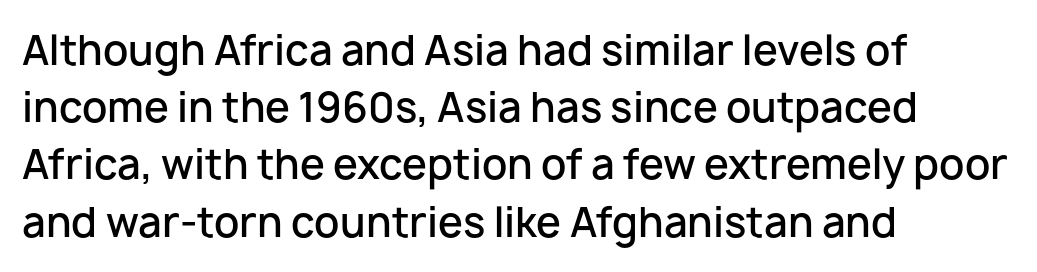
The image shows 40 px semibold sans-serif type, upright; set left-aligned, normal line spacing (1.43x), normal letter spacing, not underlined; low stroke contrast and a medium x-height.
